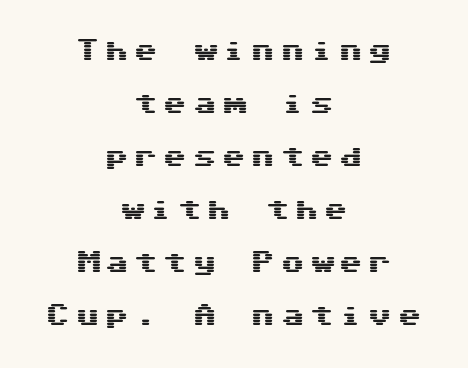
The image shows 24 px text type, upright; set centered, loose line spacing (2.21x), unusually wide letter spacing (+0.22 em), not underlined.
